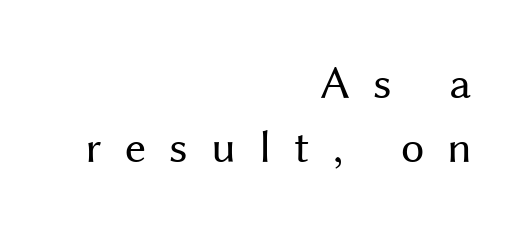
Q: Is the text bold? A: No.
Q: Is the text italic (slanted)? A: No, it is upright.
Q: Is the typeface a serif or a sans-serif typeface? A: Sans-serif.
Q: Is the text underlined? A: No.
Q: How is the paragraph aligned? A: Right-aligned.
Q: Is the spacing between letters normal or unusually wide? A: Unusually wide.
Q: Is the spacing between lines tight, normal or loose? A: Normal.
Q: Width (condensed, normal, or wide)? A: Normal.
Q: Stroke contrast? A: Medium.
Q: x-height? A: Medium.
Q: Monospaced? A: No.
